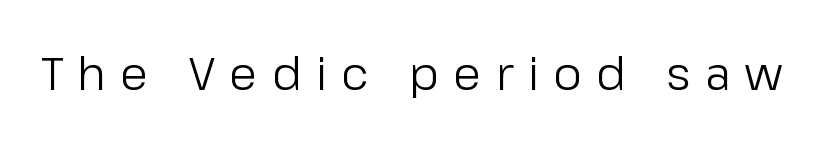
The image shows 45 px regular-weight sans-serif type, upright; set unusually wide letter spacing (+0.32 em), not underlined; low stroke contrast and a medium x-height.
